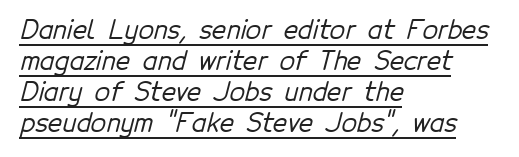
Q: Is the text underlined? A: Yes.
Q: How is the paragraph aligned? A: Left-aligned.
Q: Is the spacing between letters normal or unusually wide? A: Normal.
